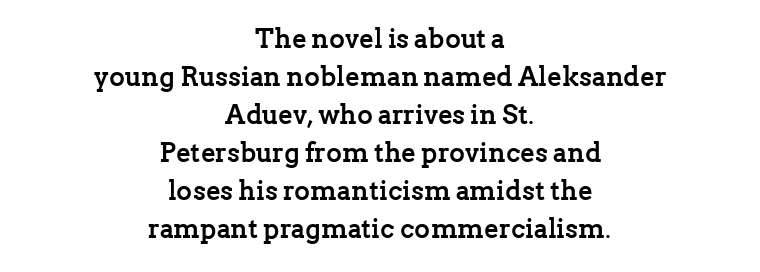
The image shows 27 px bold type, upright; set centered, normal line spacing (1.41x), normal letter spacing, not underlined.
